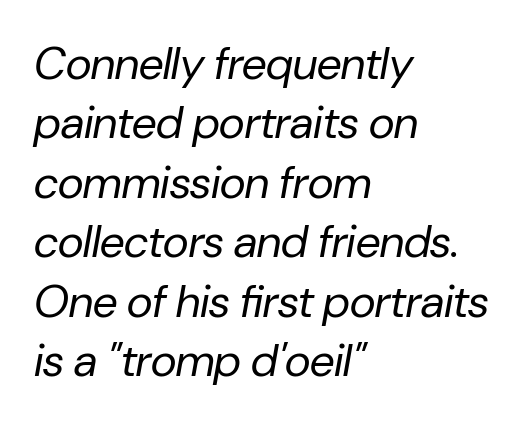
Q: Is the text bold? A: No.
Q: Is the text italic (slanted)? A: Yes, it leans right by about 10 degrees.
Q: Is the text underlined? A: No.
Q: How is the paragraph aligned? A: Left-aligned.
Q: Is the spacing between letters normal or unusually wide? A: Normal.
Q: Is the spacing between lines tight, normal or loose? A: Normal.
Q: Width (condensed, normal, or wide)? A: Normal.
Q: Stroke contrast? A: Low.
Q: x-height? A: Medium.
Q: Monospaced? A: No.
